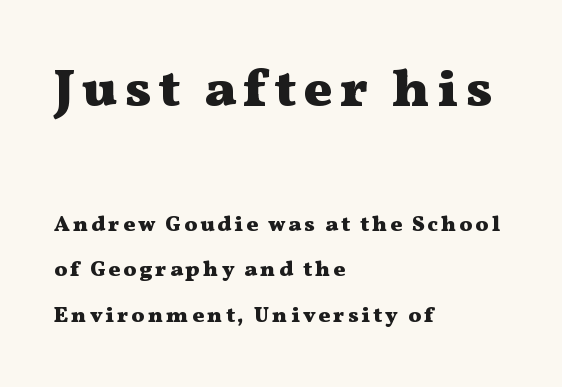
The designer went with a serif here, giving each stem small feet. Weight check: bold — yes, fully. Which of the two is more prominent by size? The first, at the top. Each letter keeps its own natural width here, so spacing adapts to shape. These lines stack with their left ends in a neat column. The lettering stays uniformly vertical, giving the passage a roman look.
